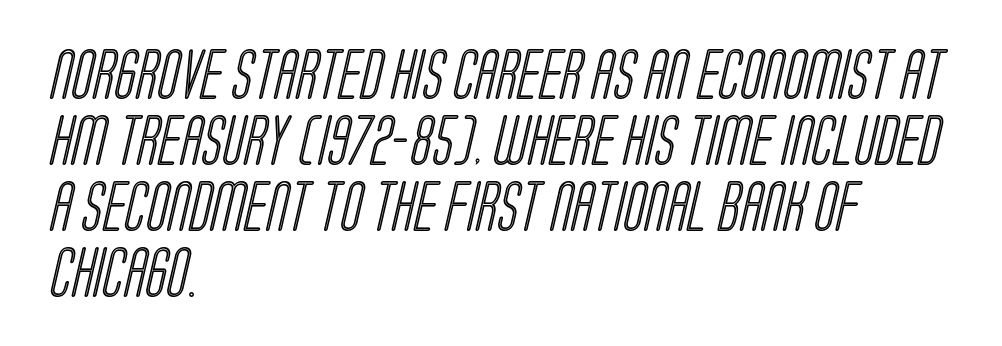
Reading down the column, the eye jumps a familiar distance to each next line. The horizontal fit of the characters is conventional and even. The paragraph shown leans on its left margin. The words here are not underlined.
